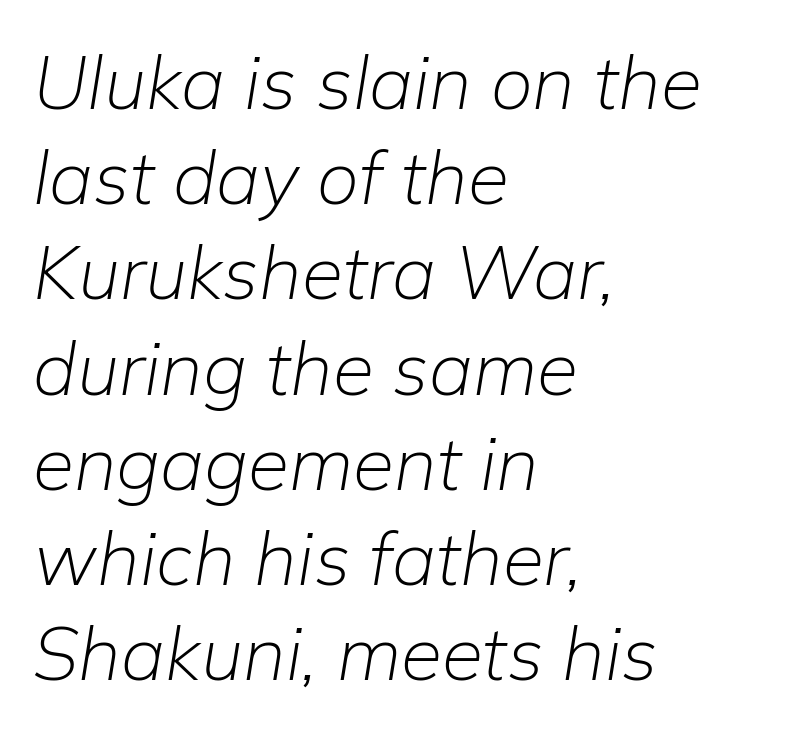
The image shows 75 px light type, italic (leaning right); set left-aligned, normal line spacing (1.27x), normal letter spacing, not underlined; low stroke contrast and a medium x-height.
